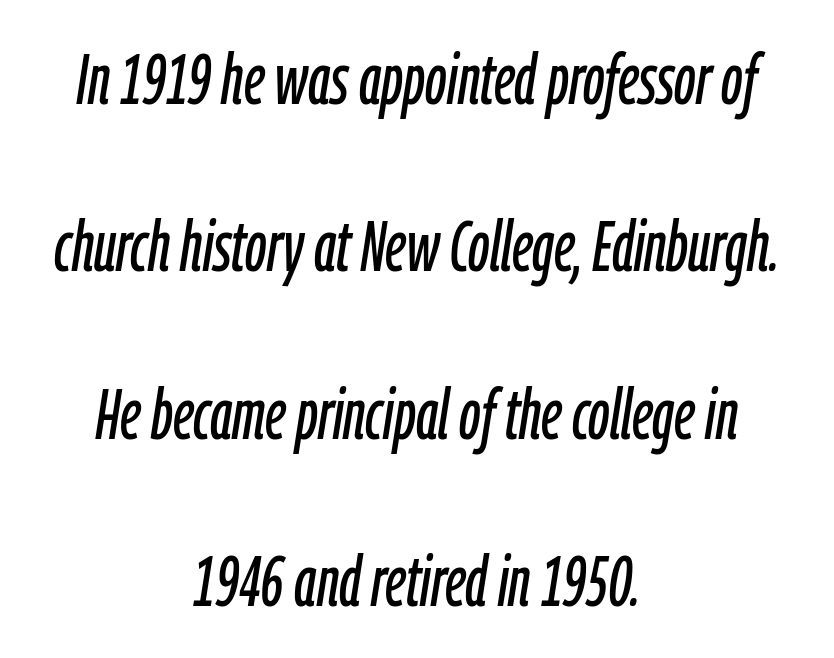
This sample trades compactness for vertical openness between lines. Tracking value appears to be zero — textbook default spacing. Here the designer chose a conventional face with non-uniform glyph widths. Horizontally, the lines are justified to the midpoint only. The baseline area is clear.
